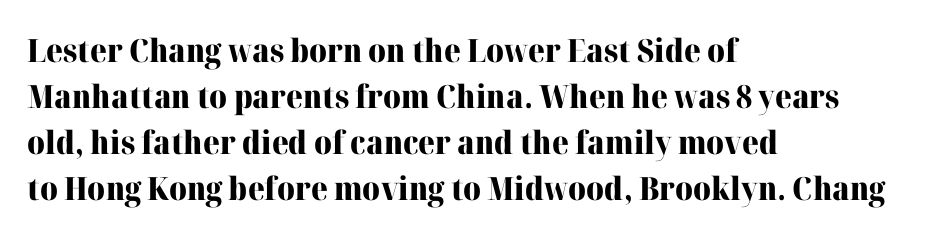
You could not count columns in this text — the font is proportionally spaced. Notice how thick the strokes are: this is what a full bold looks like. Spacing between characters is what you'd get straight out of the box. If you drew a ruler down the left edge, every line would touch it. Words float on clear page, feet unadorned.
